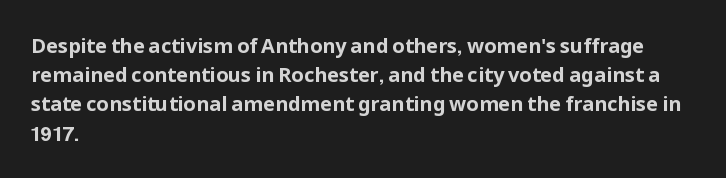
{"italic": "no", "bold": "yes", "underline": "no", "align": "left", "line_spacing": "normal", "line_spacing_ratio": 1.46, "letter_spacing": "normal", "letter_spacing_em": 0.0, "glyph_px": 20}
